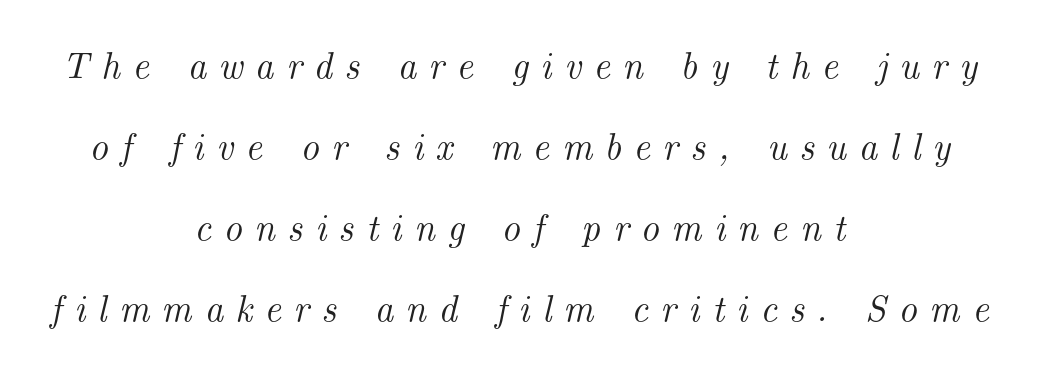
The image shows 37 px serif type, italic (leaning right); set centered, loose line spacing (2.19x), unusually wide letter spacing (+0.33 em), not underlined; medium stroke contrast and a small x-height.
